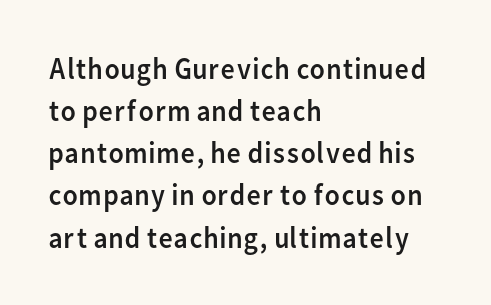
The rendering uses natural spacing where letterforms have individual widths. A sans-serif font was chosen for this passage. Descenders hang freely into open space. Each line starts at the same left margin while the right side varies. Stems and bowls with no extra thickness — not bold. Leading: standard.
